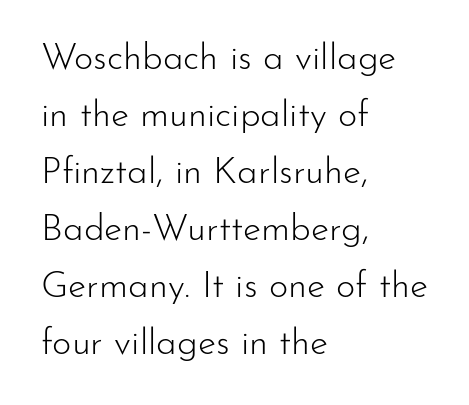
{"serif": "no", "italic": "no", "bold": "no", "weight": "light", "width": "normal", "stroke_contrast": "low", "x_height": "small", "monospaced": "no", "underline": "no", "align": "left", "line_spacing": "normal", "line_spacing_ratio": 1.54, "letter_spacing": "normal", "letter_spacing_em": 0.0, "glyph_px": 37}
